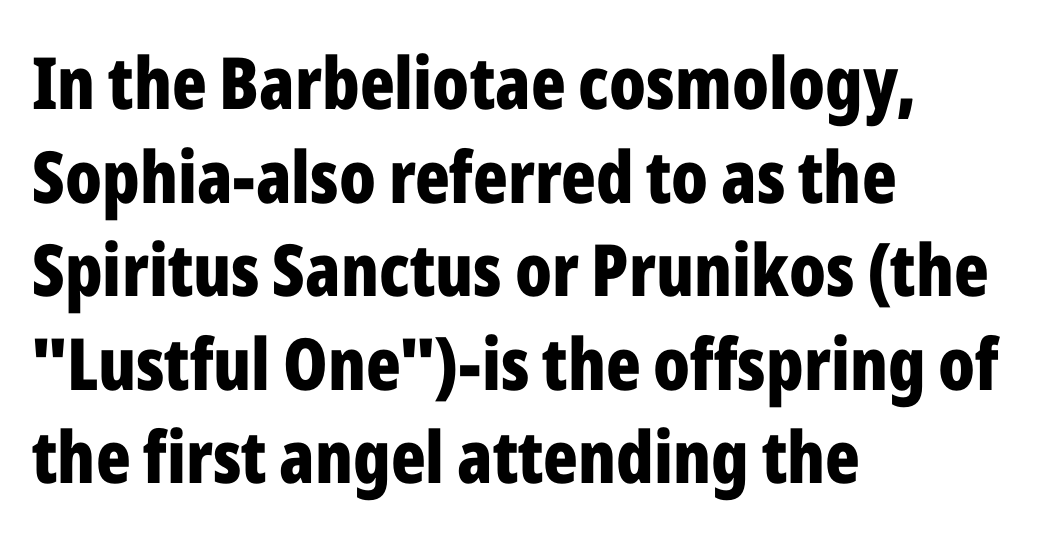
{"serif": "no", "italic": "no", "bold": "yes", "weight": "bold", "width": "condensed", "stroke_contrast": "low", "x_height": "medium", "monospaced": "no", "underline": "no", "align": "left", "line_spacing": "normal", "line_spacing_ratio": 1.3, "letter_spacing": "normal", "letter_spacing_em": 0.0, "glyph_px": 72}
